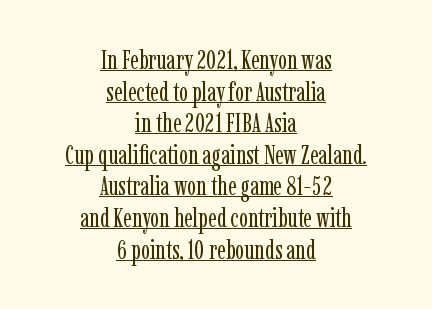
The image shows 27 px text type, upright; set centered, line spacing 1.17x, normal letter spacing, underlined.
